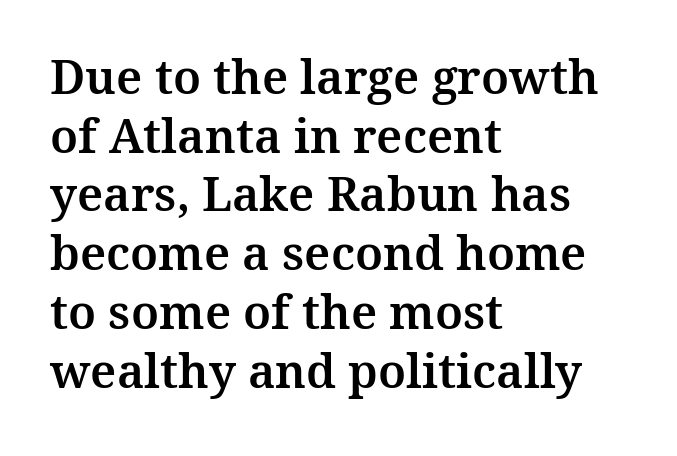
Q: Is the text italic (slanted)? A: No, it is upright.
Q: Is the typeface a serif or a sans-serif typeface? A: Serif.
Q: Is the text underlined? A: No.
Q: How is the paragraph aligned? A: Left-aligned.
Q: Is the spacing between letters normal or unusually wide? A: Normal.
Q: Is the spacing between lines tight, normal or loose? A: Normal.
Q: Width (condensed, normal, or wide)? A: Normal.
Q: Stroke contrast? A: Medium.
Q: x-height? A: Medium.
Q: Monospaced? A: No.
